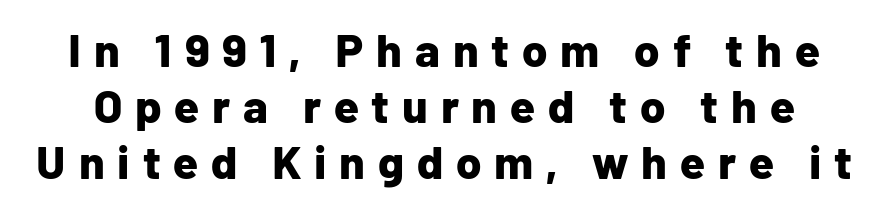
This is sans-serif lettering, the kind often seen on screens and signage. The characters look thick and weighty, a clear bold. Each word looks stretched out because of the extra space between its letters. Has an underline been added? It has not. It's the straight-up-and-down kind of type. Do the characters align in a grid? No, the font is proportional.
